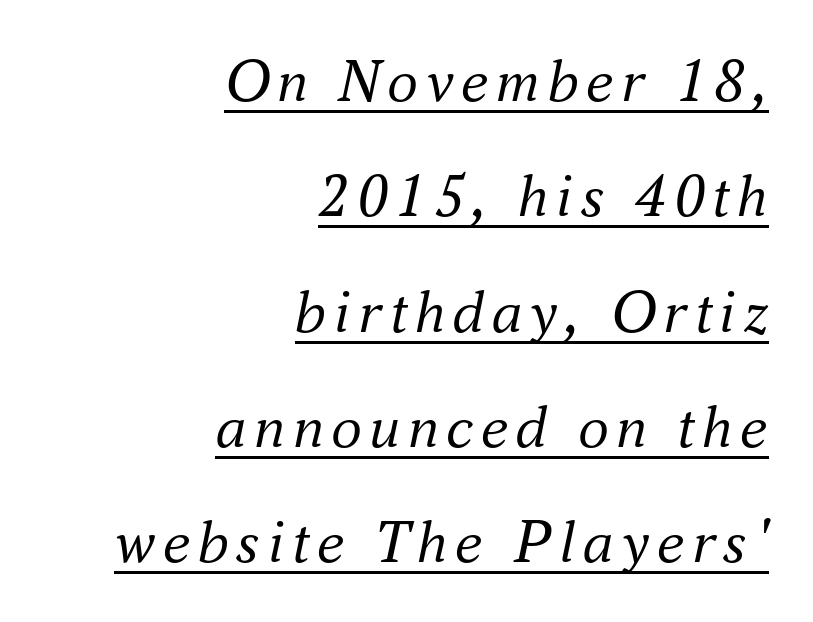
{"serif": "yes", "italic": "yes", "lean": "right", "slant_degrees": 16, "bold": "no", "weight": "regular", "width": "normal", "stroke_contrast": "medium", "x_height": "small", "monospaced": "no", "underline": "yes", "align": "right", "line_spacing_ratio": 1.86, "glyph_px": 62}
